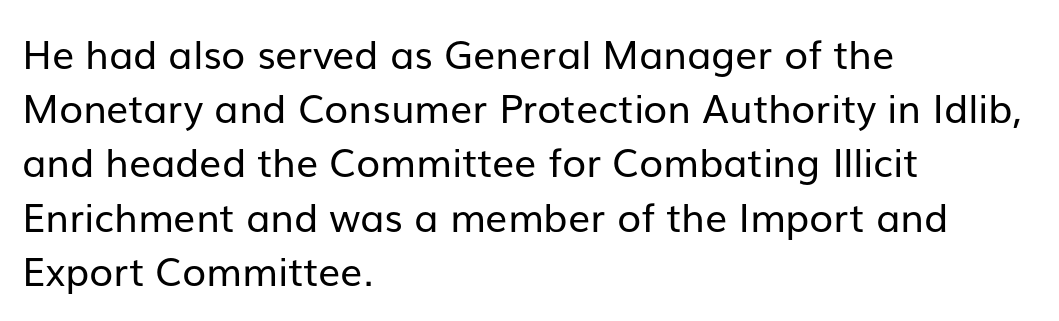
The font is comparable to plain body text, perhaps lighter. The baseline area is clear. Observe the absence of serifs on each vertical stroke in this sample. Think of a printed novel: that variable character pitch is what you see here. The axis of the letterforms is exactly vertical. Every row of glyphs begins at an identical x-position on the left.
